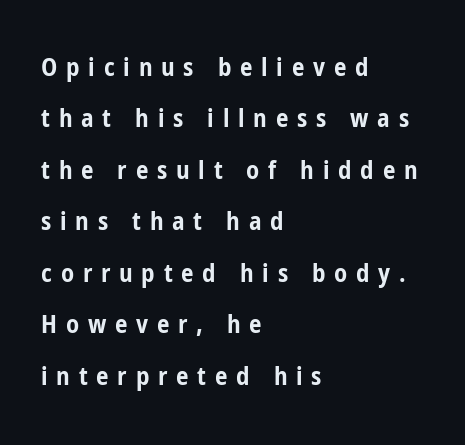
{"italic": "no", "bold": "yes", "underline": "no", "align": "left", "line_spacing": "loose", "line_spacing_ratio": 2.06, "letter_spacing": "wide", "letter_spacing_em": 0.35, "glyph_px": 25}
